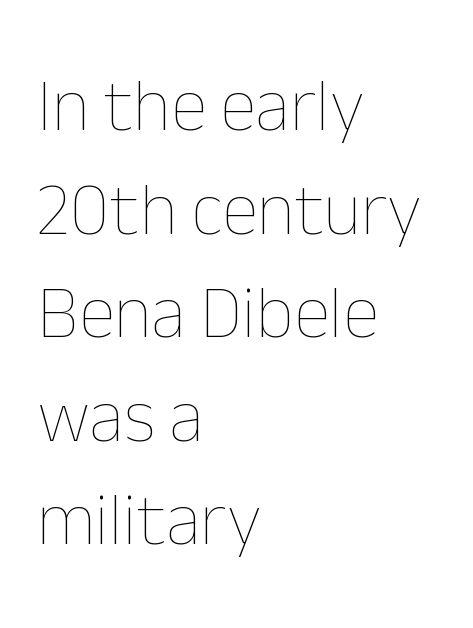
Do the characters align in a grid? No, the font is proportional. The typesetter chose a ragged-right arrangement here. Does the lettering tilt? It doesn't — this is upright. Leading: standard. The cut favours lightness, reaching ordinary text weight at its darkest. Tracking here is standard; glyphs follow each other at the usual distance.
